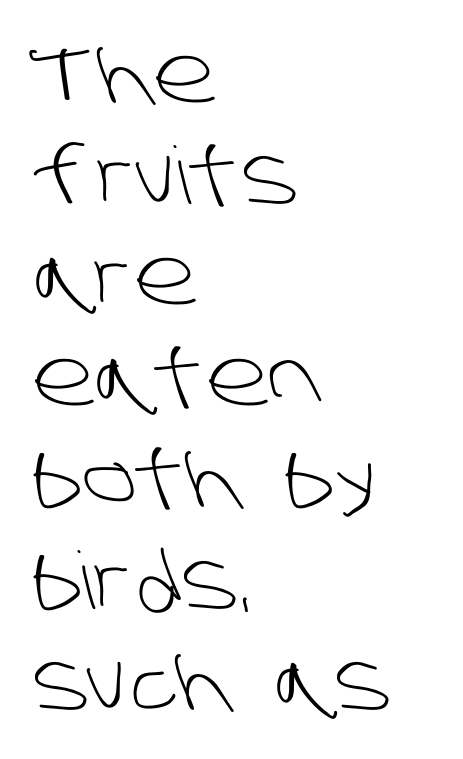
Is this a heavy cut? Hardly; it is regular or lighter. The rendering uses a moderate line-height, typical for paragraphs. Character widths vary here, with narrow letters taking less room than wide ones. The face used here is a sans, in the tradition of grotesques and geometrics. The face used here is rendered with its standard letterfit.
